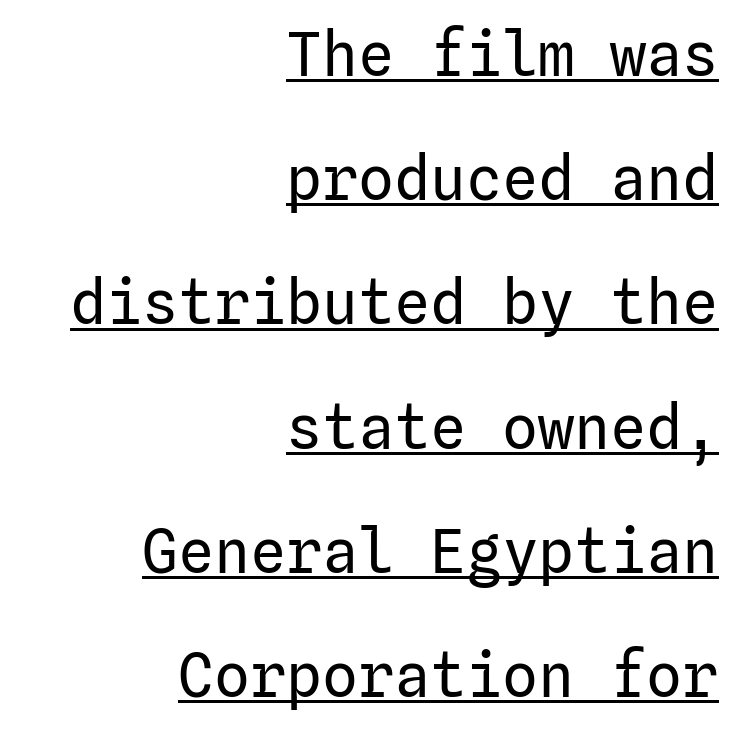
Q: Is the text bold? A: No.
Q: Is the text italic (slanted)? A: No, it is upright.
Q: Is the typeface a serif or a sans-serif typeface? A: Sans-serif.
Q: Is the text underlined? A: Yes.
Q: How is the paragraph aligned? A: Right-aligned.
Q: Is the spacing between letters normal or unusually wide? A: Normal.
Q: Is the spacing between lines tight, normal or loose? A: Loose.
Q: Width (condensed, normal, or wide)? A: Normal.
Q: Stroke contrast? A: Low.
Q: x-height? A: Medium.
